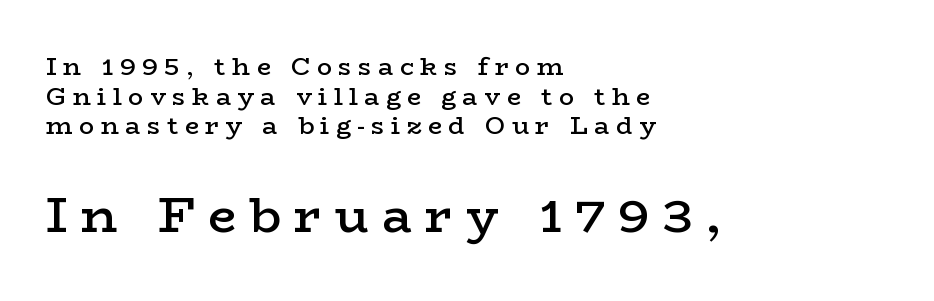
The image shows 50 px semibold, wide serif type, upright; set left-aligned, line spacing 1.19x, unusually wide letter spacing (+0.26 em), not underlined; the second (bottom) block is 2.0x larger; low stroke contrast and a medium x-height.
